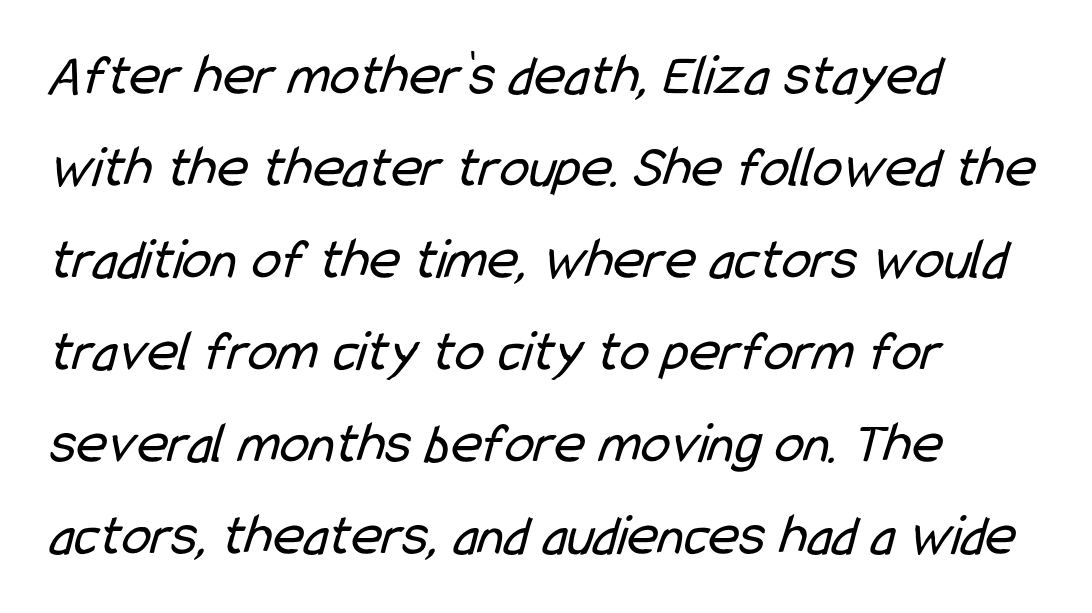
{"serif": "no", "bold": "no", "weight": "regular", "width": "condensed", "stroke_contrast": "low", "x_height": "medium", "monospaced": "no", "underline": "no", "align": "left", "line_spacing": "normal", "line_spacing_ratio": 1.56, "letter_spacing": "normal", "letter_spacing_em": 0.0, "glyph_px": 59}
